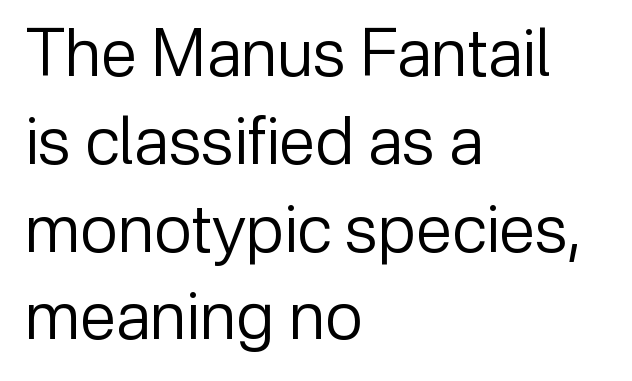
You could not count columns in this text — the font is proportionally spaced. Words appear dense and cohesive because spacing is normal. This sample uses an upright cut, with every glyph sitting square on the baseline. Notice how descenders clear the ascenders below comfortably — that's standard leading. No heavy texture on the line: the type isn't bold.
